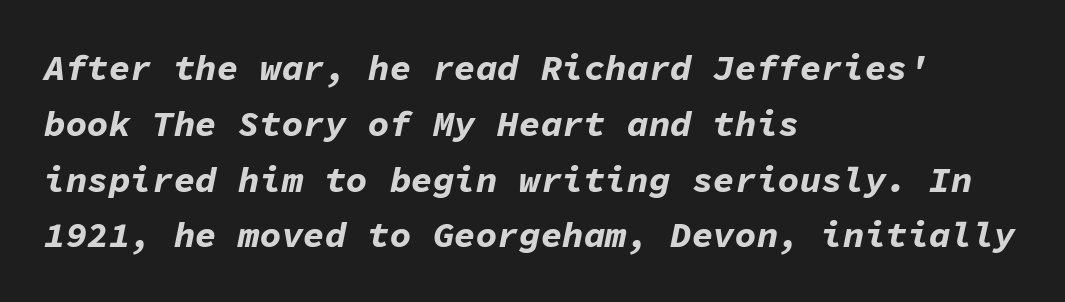
Glyph-to-glyph distance matches everyday printed text. Fixed-width glyphs throughout — classic coding-font behaviour. As a designer I'd log this as weight 700, bold. Where is the straight margin? On the left. Lines of text with bare space underneath.
